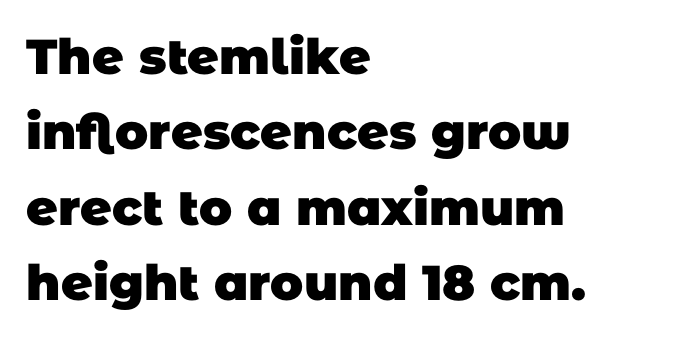
{"serif": "no", "bold": "yes", "weight": "heavy", "width": "normal", "stroke_contrast": "low", "x_height": "large", "monospaced": "no", "underline": "no", "align": "left", "line_spacing": "normal", "line_spacing_ratio": 1.54, "letter_spacing": "normal", "letter_spacing_em": 0.0, "glyph_px": 49}
